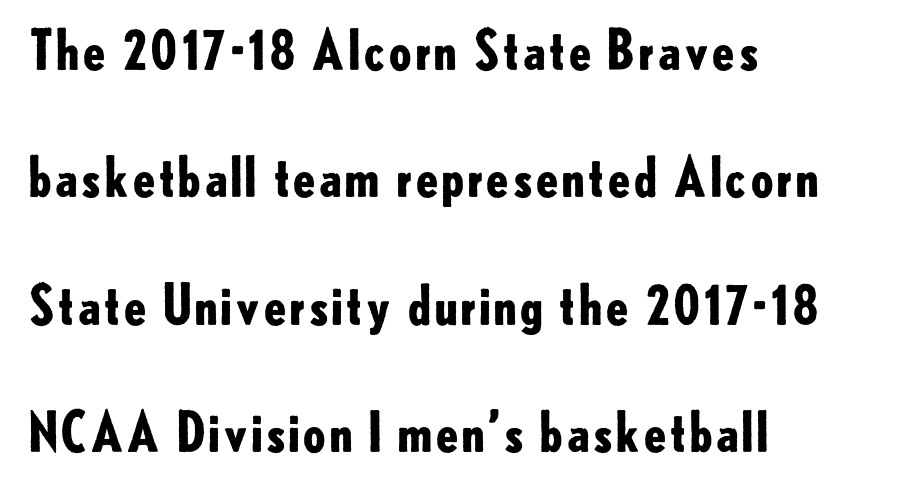
Italic: no, the glyphs are upright roman. Descenders hang freely into open space. Here the designer chose a conventional face with non-uniform glyph widths. Visually the block forms a straight wall on the left and a jagged coastline on the right.
